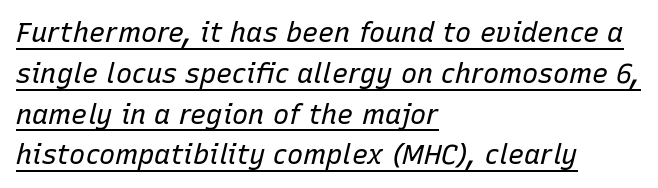
Q: Is the text bold? A: No.
Q: Is the text italic (slanted)? A: Yes, it leans right by about 15 degrees.
Q: Is the text underlined? A: Yes.
Q: How is the paragraph aligned? A: Left-aligned.
Q: Is the spacing between letters normal or unusually wide? A: Normal.
Q: Is the spacing between lines tight, normal or loose? A: Normal.
